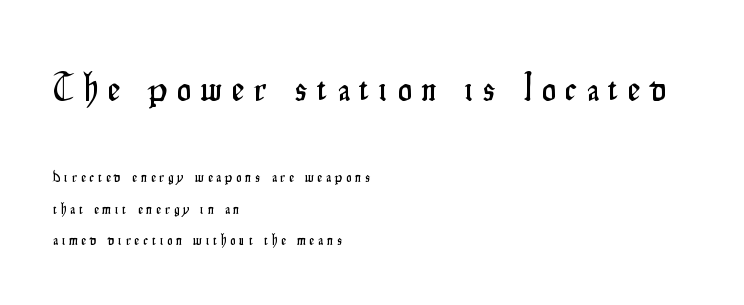
{"serif": "no", "italic": "no", "width": "condensed", "stroke_contrast": "low", "x_height": "small", "monospaced": "no", "underline": "no", "align": "left", "line_spacing": "loose", "line_spacing_ratio": 2.1, "letter_spacing": "wide", "letter_spacing_em": 0.27, "larger_block": "first", "size_ratio": 2.53, "glyph_px": 38}
